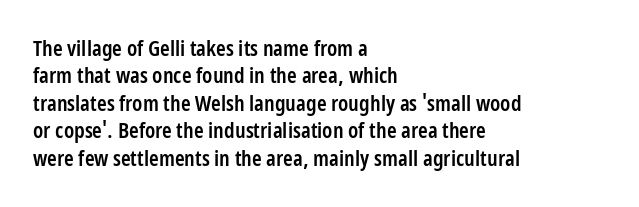
Q: Is the text bold? A: Semi-bold.
Q: Is the text italic (slanted)? A: No, it is upright.
Q: Is the text underlined? A: No.
Q: How is the paragraph aligned? A: Left-aligned.
Q: Is the spacing between letters normal or unusually wide? A: Normal.
Q: Is the spacing between lines tight, normal or loose? A: Normal.
